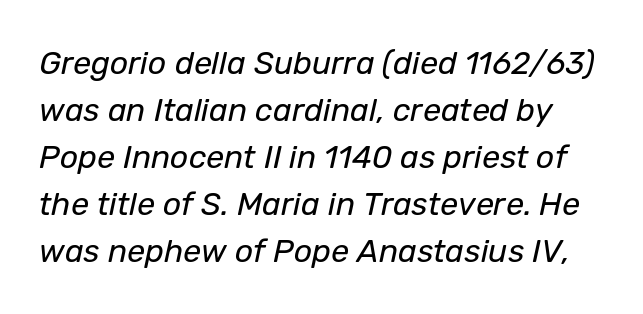
{"italic": "yes", "lean": "right", "slant_degrees": 12, "bold": "no", "weight": "regular", "width": "normal", "stroke_contrast": "low", "x_height": "medium", "monospaced": "no", "underline": "no", "line_spacing": "normal", "line_spacing_ratio": 1.47, "letter_spacing": "normal", "letter_spacing_em": 0.0, "glyph_px": 32}
